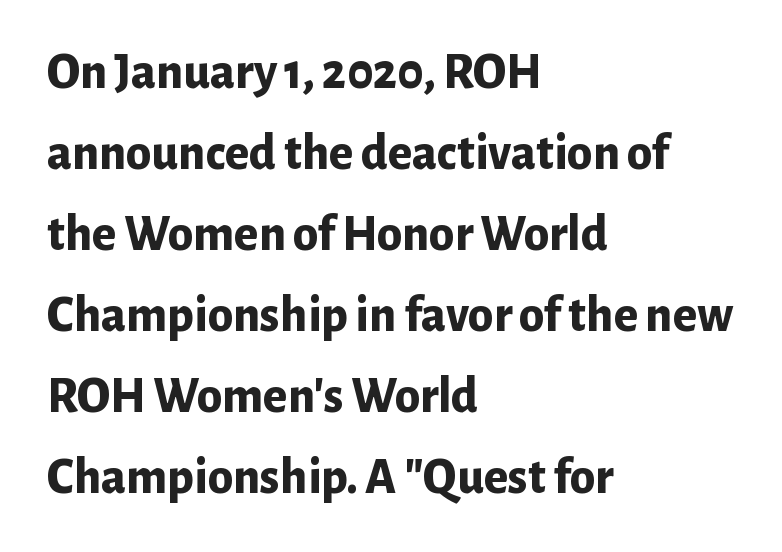
{"serif": "no", "italic": "no", "bold": "yes", "weight": "bold", "width": "normal", "stroke_contrast": "low", "x_height": "medium", "monospaced": "no", "underline": "no", "align": "left", "line_spacing": "normal", "line_spacing_ratio": 1.59, "letter_spacing": "normal", "letter_spacing_em": 0.0, "glyph_px": 51}
